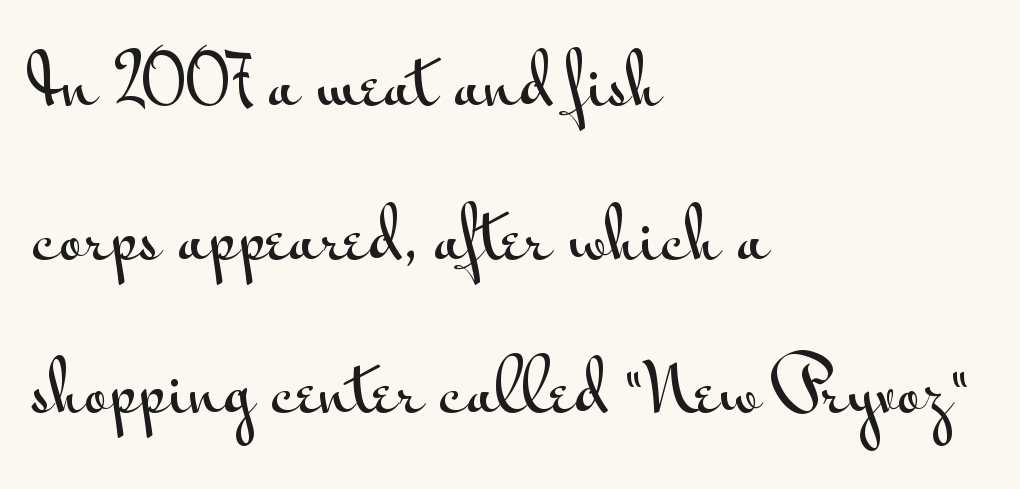
The image shows 68 px wide sans-serif type; set left-aligned, loose line spacing (2.26x), normal letter spacing, not underlined; medium stroke contrast and a small x-height.
